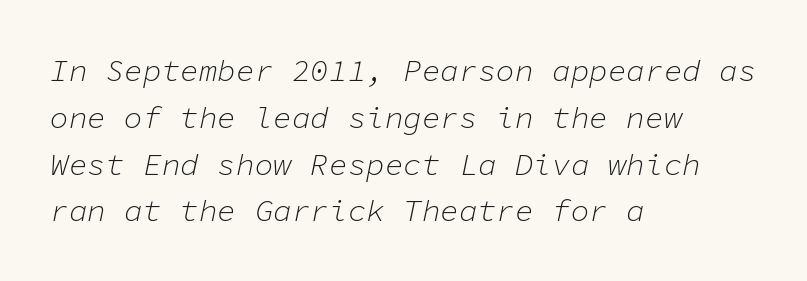
Bold? No — there's no thickening of the strokes. The typesetter chose a ragged-right arrangement here. Tall strokes in this sample are angled rather than plumb. Students, observe: this is what conventionally led text looks like. These lines are rendered in a fixed-pitch font.
